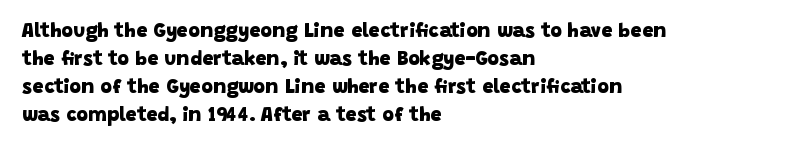
{"bold": "yes", "underline": "no", "align": "left", "line_spacing": "normal", "line_spacing_ratio": 1.4, "letter_spacing": "normal", "letter_spacing_em": 0.0, "glyph_px": 20}
